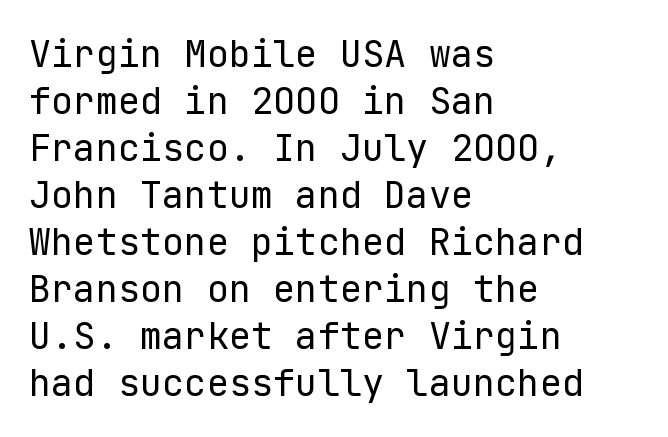
The image shows 37 px regular-weight sans-serif type, upright; set left-aligned, normal line spacing (1.27x), normal letter spacing, not underlined; low stroke contrast and a medium x-height.
